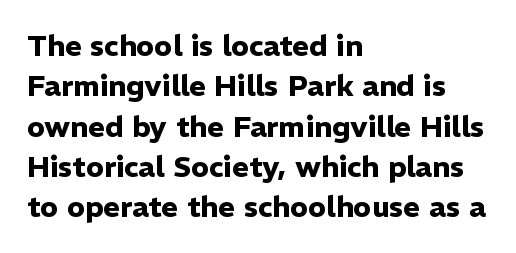
The image shows 29 px heavy sans-serif type, upright; set left-aligned, normal line spacing (1.39x), normal letter spacing, not underlined; low stroke contrast and a medium x-height.
